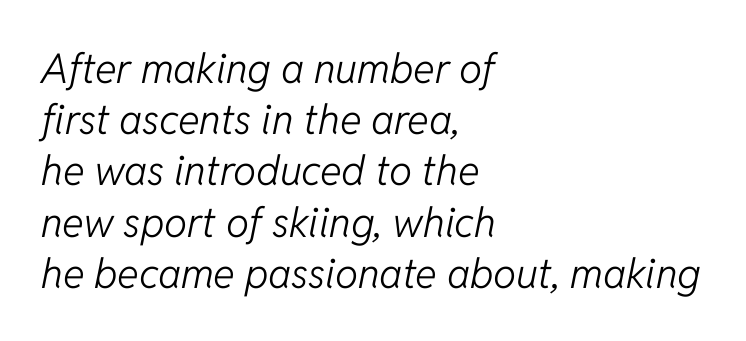
These lines keep a tight, regular rhythm from letter to letter. Rule under the text: the space is simply empty. How would I describe the line gaps? Plain and ordinary. The face looks like a standard text weight, possibly lighter. Here the designer chose a conventional face with non-uniform glyph widths.
